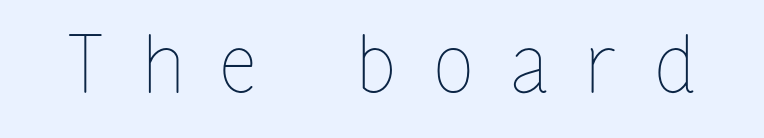
{"italic": "no", "bold": "no", "weight": "thin", "width": "condensed", "stroke_contrast": "low", "x_height": "medium", "monospaced": "no", "underline": "no", "letter_spacing": "wide", "letter_spacing_em": 0.5, "glyph_px": 79}
